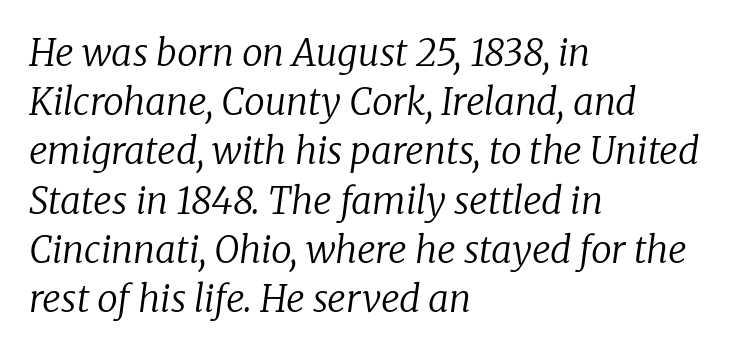
Interline gaps are of average width in this sample. Varying glyph widths throughout — classic text-font behaviour. The letterforms sit at book weight or below. This sample uses a serif face. Compared with ordinary roman type, these characters are visibly tilted. If you drew a ruler down the left edge, every line would touch it.
